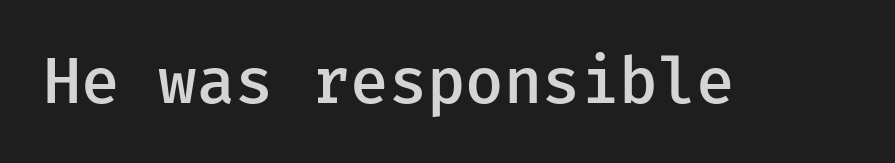
The specimen reads as upright at a glance. Default kerning and tracking; the words read as compact shapes. To sum up the face: it is a sans, with no serifs. The zone under the glyphs is completely vacant.
